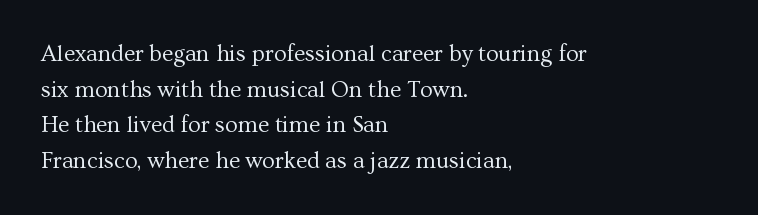
Q: Is the text bold? A: No.
Q: Is the text italic (slanted)? A: No, it is upright.
Q: Is the text underlined? A: No.
Q: How is the paragraph aligned? A: Left-aligned.
Q: Is the spacing between letters normal or unusually wide? A: Normal.
Q: Is the spacing between lines tight, normal or loose? A: Normal.
